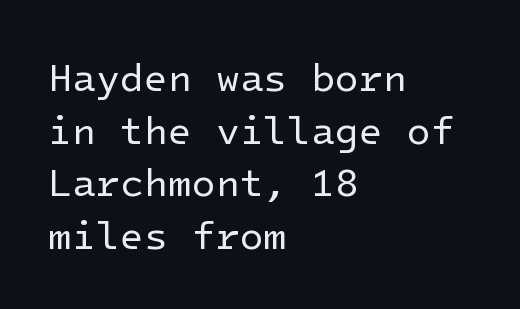
The image shows 39 px regular-weight sans-serif type, upright; set left-aligned, normal line spacing (1.35x), normal letter spacing, not underlined; low stroke contrast and a medium x-height.
